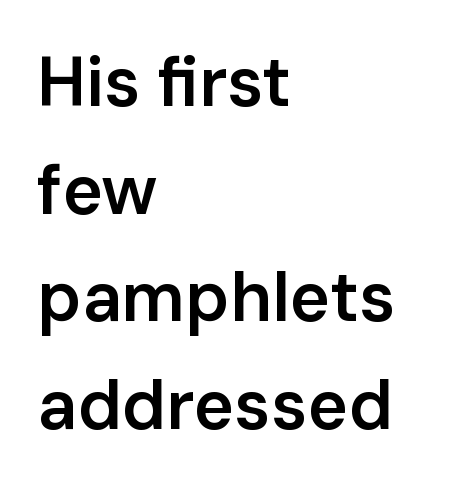
The image shows 69 px semibold sans-serif type, upright; set left-aligned, normal line spacing (1.56x), normal letter spacing, not underlined; low stroke contrast and a medium x-height.
